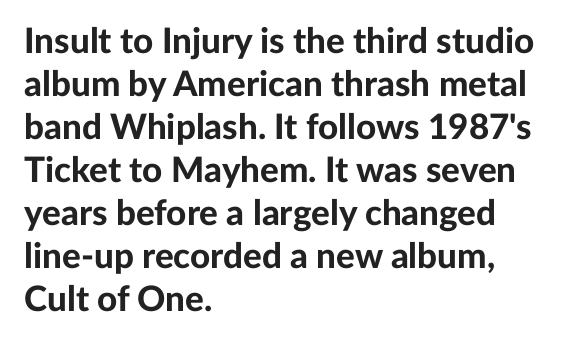
The image shows 35 px bold sans-serif type, upright; set left-aligned, line spacing 1.23x, normal letter spacing, not underlined; low stroke contrast and a medium x-height.
